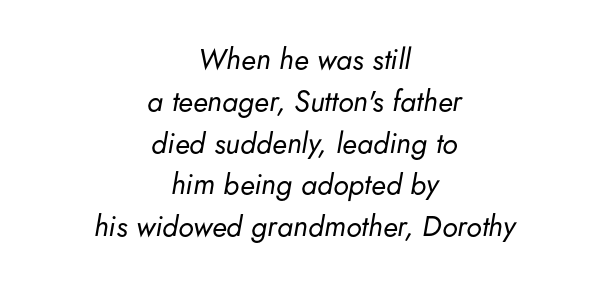
{"italic": "yes", "lean": "right", "slant_degrees": 5, "bold": "no", "weight": "regular", "width": "normal", "stroke_contrast": "low", "x_height": "small", "monospaced": "no", "underline": "no", "align": "center", "line_spacing": "normal", "line_spacing_ratio": 1.44, "letter_spacing": "normal", "letter_spacing_em": 0.0, "glyph_px": 29}
